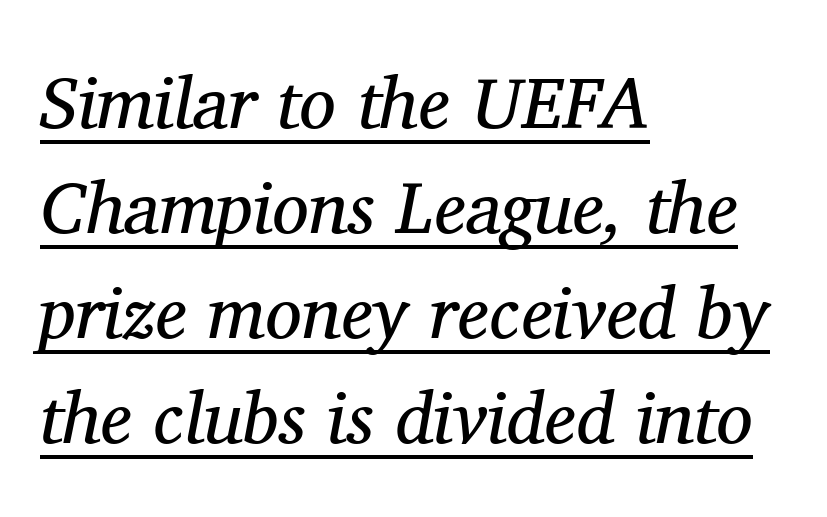
This rendering leaves character spacing at its baseline value. Do the characters align in a grid? No, the font is proportional. The cut favours lightness, reaching ordinary text weight at its darkest. The designer went with a serif here, giving each stem small feet.
